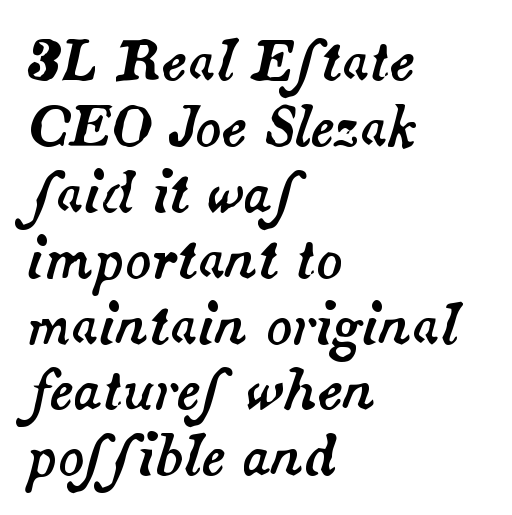
{"italic": "yes", "lean": "right", "slant_degrees": 14, "width": "normal", "stroke_contrast": "medium", "x_height": "small", "monospaced": "no", "underline": "no", "align": "left", "line_spacing_ratio": 1.22, "letter_spacing": "normal", "letter_spacing_em": 0.0, "glyph_px": 54}
